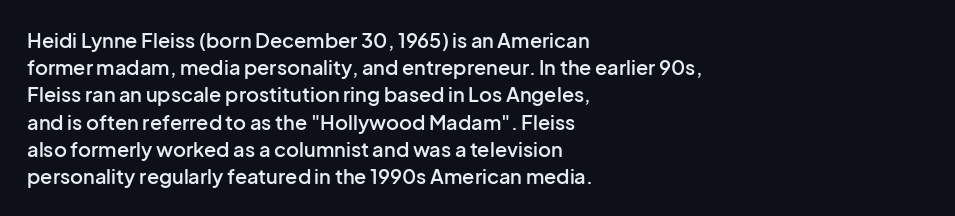
Normally led — the rows are evenly, conventionally spaced. The baseline area is clear. The passage shown is semibold, sitting just below true bold. Style check: upright.
